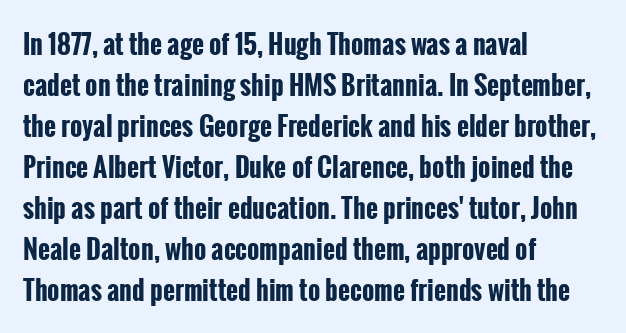
The image shows 26 px bold type, upright; set left-aligned, normal line spacing (1.58x), normal letter spacing, not underlined.
